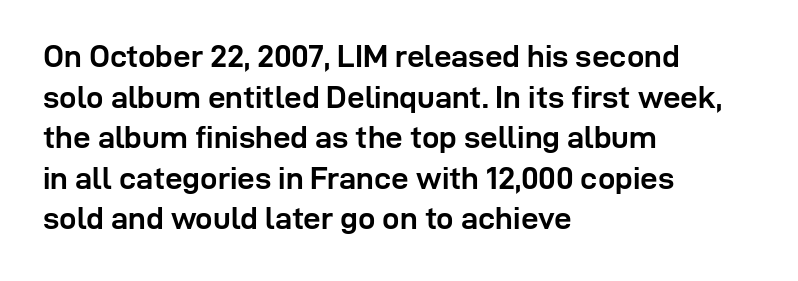
The image shows 31 px semibold sans-serif type, upright; set left-aligned, normal line spacing (1.31x), normal letter spacing, not underlined; low stroke contrast and a medium x-height.
